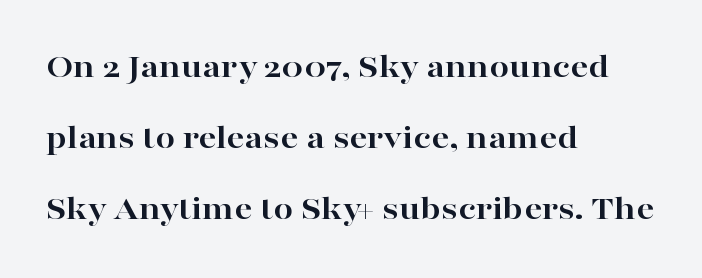
The image shows 35 px bold, wide serif type, upright; set left-aligned, loose line spacing (2.03x), normal letter spacing, not underlined; high stroke contrast and a medium x-height.
